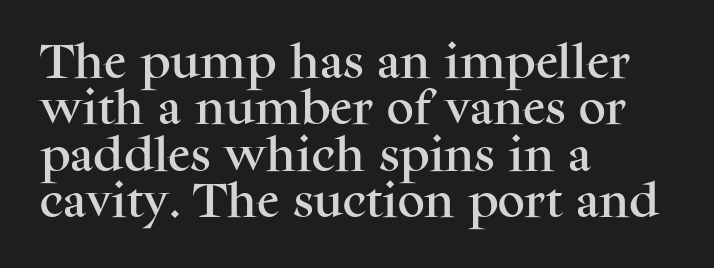
The image shows 38 px serif type, upright; set left-aligned, line spacing 1.22x, normal letter spacing, not underlined; medium stroke contrast and a medium x-height.
